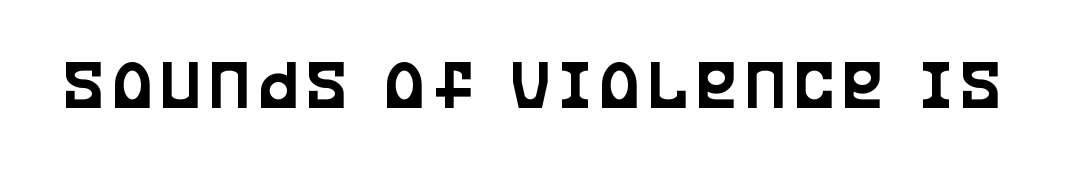
Do the characters align in a grid? No, the font is proportional. A clean baseline with only descenders dipping below it. The type family on display is of the sans-serif kind. Is there any slant? The stems are plumb.
